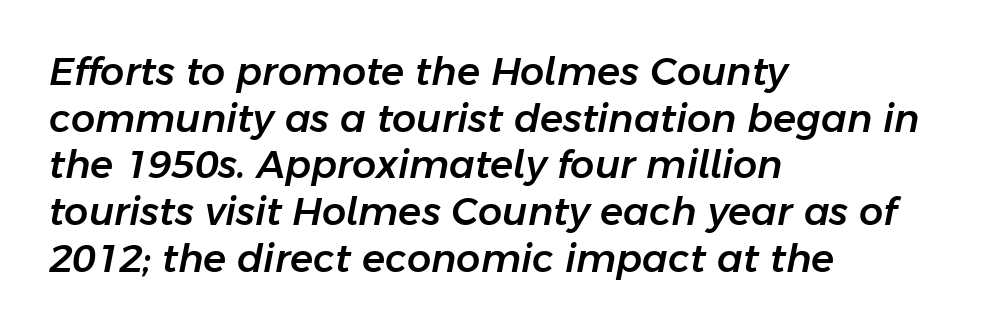
The image shows 38 px text type, italic (leaning right); set left-aligned, line spacing 1.23x, normal letter spacing, not underlined; low stroke contrast and a medium x-height.
